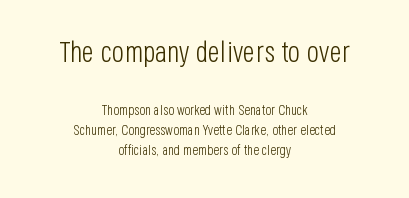
The rendering keeps characters at their native spacing. The passage shown begins with its larger block and ends with its smaller one. To sum up the face: it is a sans, with no serifs. The space beneath each line is pristine and unruled. Stroke thickness stays within the range of a standard reading face or lighter. Do the letters lean? They stand straight.
